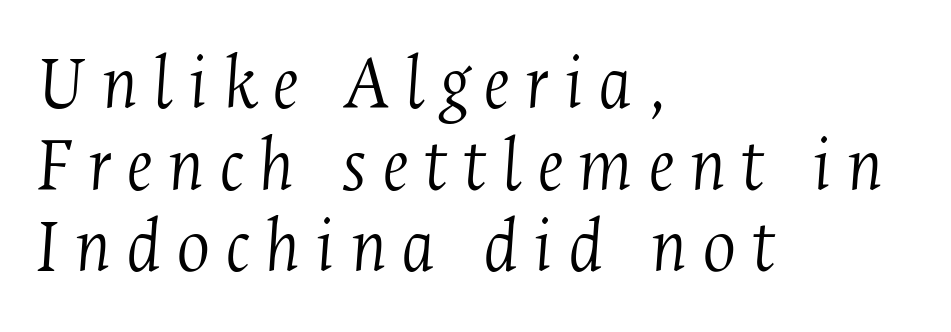
The image shows 80 px light, condensed serif type, italic (leaning right); set left-aligned, tight line spacing (1.02x), not underlined; medium stroke contrast and a medium x-height.
